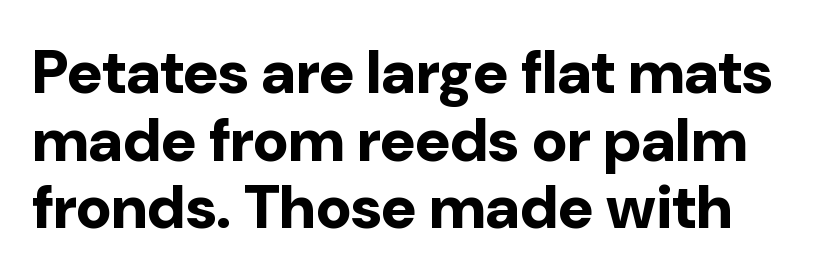
{"serif": "no", "italic": "no", "bold": "yes", "weight": "bold", "width": "normal", "stroke_contrast": "low", "x_height": "medium", "monospaced": "no", "underline": "no", "line_spacing": "tight", "line_spacing_ratio": 1.11, "letter_spacing": "normal", "letter_spacing_em": 0.0, "glyph_px": 61}
